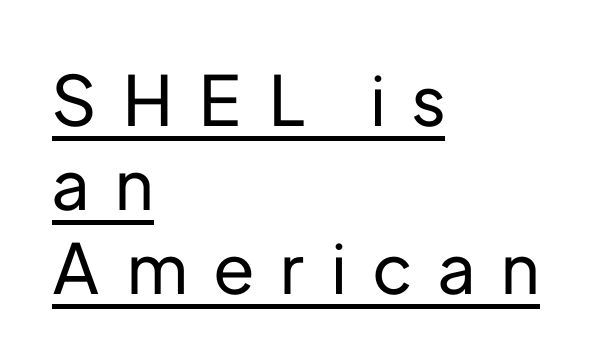
{"serif": "no", "italic": "no", "width": "normal", "stroke_contrast": "low", "x_height": "medium", "monospaced": "no", "underline": "yes", "align": "left", "line_spacing_ratio": 1.22, "letter_spacing": "wide", "letter_spacing_em": 0.39, "glyph_px": 69}
